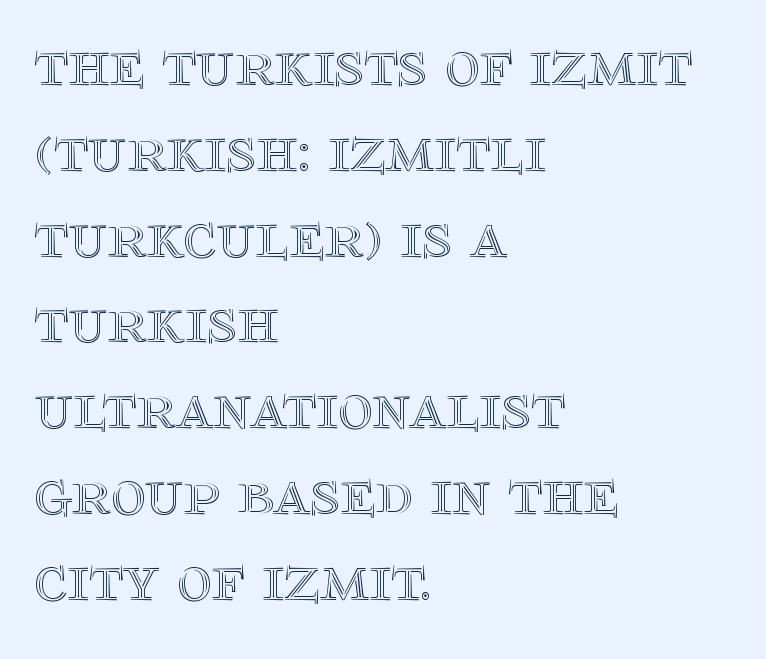
Q: Is the text italic (slanted)? A: No, it is upright.
Q: Is the text underlined? A: No.
Q: How is the paragraph aligned? A: Left-aligned.
Q: Is the spacing between letters normal or unusually wide? A: Normal.
Q: Is the spacing between lines tight, normal or loose? A: Normal.
Q: Width (condensed, normal, or wide)? A: Normal.
Q: x-height? A: Large.
Q: Monospaced? A: No.
